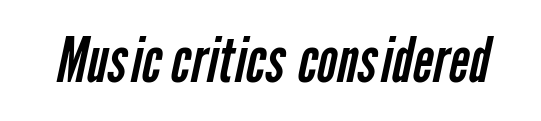
The image shows 62 px regular-weight, condensed sans-serif type; set normal letter spacing, not underlined; low stroke contrast and a medium x-height.
